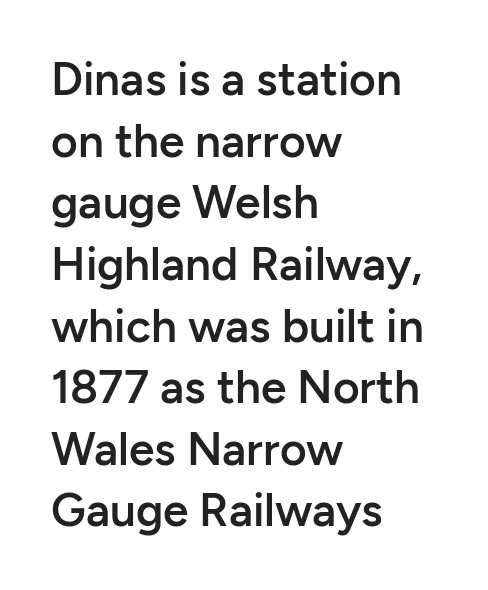
The rendering anchors every line to the left-hand side. It's the straight-up-and-down kind of type. Here the glyphs are tracked normally, forming tight word shapes. Classification — sans serif. Its strokes are somewhat broadened, the hallmark of semibold type.
